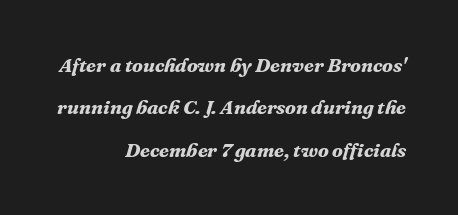
Q: Is the text bold? A: Yes.
Q: Is the text italic (slanted)? A: Yes, it leans right by about 16 degrees.
Q: Is the text underlined? A: No.
Q: How is the paragraph aligned? A: Right-aligned.
Q: Is the spacing between letters normal or unusually wide? A: Normal.
Q: Is the spacing between lines tight, normal or loose? A: Loose.
